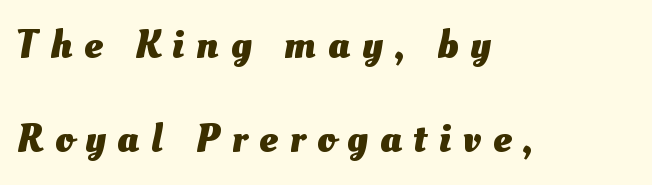
{"bold": "yes", "weight": "heavy", "width": "normal", "stroke_contrast": "medium", "x_height": "small", "monospaced": "no", "underline": "no", "align": "left", "line_spacing": "loose", "line_spacing_ratio": 2.3, "letter_spacing": "wide", "letter_spacing_em": 0.29, "glyph_px": 41}
